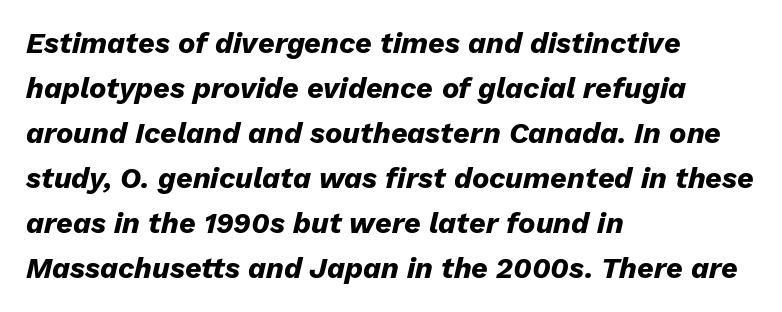
{"italic": "yes", "lean": "right", "slant_degrees": 13, "bold": "yes", "weight": "heavy", "width": "normal", "stroke_contrast": "low", "x_height": "medium", "monospaced": "no", "underline": "no", "align": "left", "line_spacing": "normal", "line_spacing_ratio": 1.55, "letter_spacing": "normal", "letter_spacing_em": 0.0, "glyph_px": 29}
